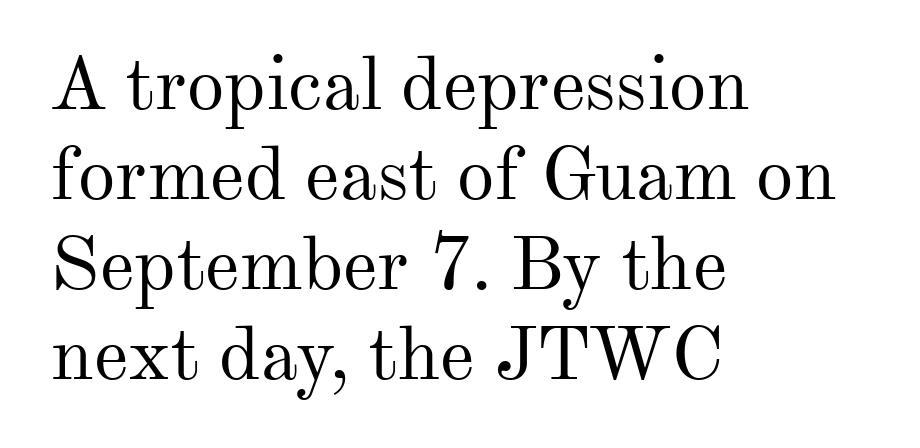
{"serif": "yes", "italic": "no", "bold": "no", "weight": "regular", "width": "normal", "stroke_contrast": "medium", "x_height": "small", "monospaced": "no", "underline": "no", "align": "left", "line_spacing_ratio": 1.2, "letter_spacing": "normal", "letter_spacing_em": 0.0, "glyph_px": 75}
